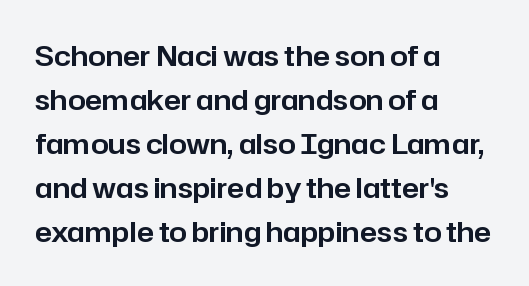
Q: Is the text italic (slanted)? A: No, it is upright.
Q: Is the typeface a serif or a sans-serif typeface? A: Sans-serif.
Q: Is the text underlined? A: No.
Q: How is the paragraph aligned? A: Left-aligned.
Q: Is the spacing between letters normal or unusually wide? A: Normal.
Q: Is the spacing between lines tight, normal or loose? A: Normal.
Q: Width (condensed, normal, or wide)? A: Normal.
Q: Stroke contrast? A: Low.
Q: x-height? A: Medium.
Q: Monospaced? A: No.
